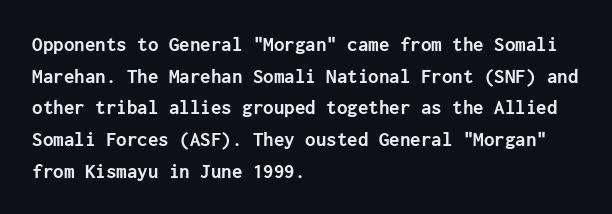
{"italic": "no", "bold": "yes", "underline": "no", "align": "left", "line_spacing": "normal", "line_spacing_ratio": 1.51, "letter_spacing": "normal", "letter_spacing_em": 0.0, "glyph_px": 21}
